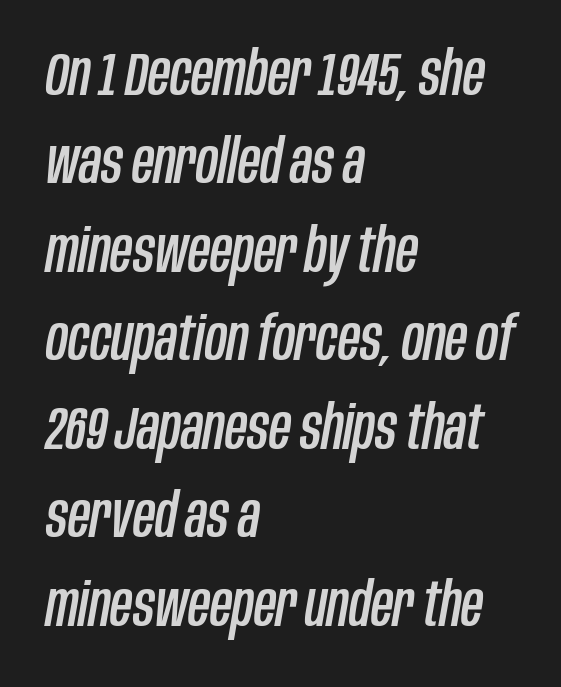
Is this a fixed-width face? No — the glyphs have proportional, varying widths. A normal amount of white space separates one row of letters from the next. The space beneath each line is pristine and unruled. There's an unmistakable incline to the writing here.
